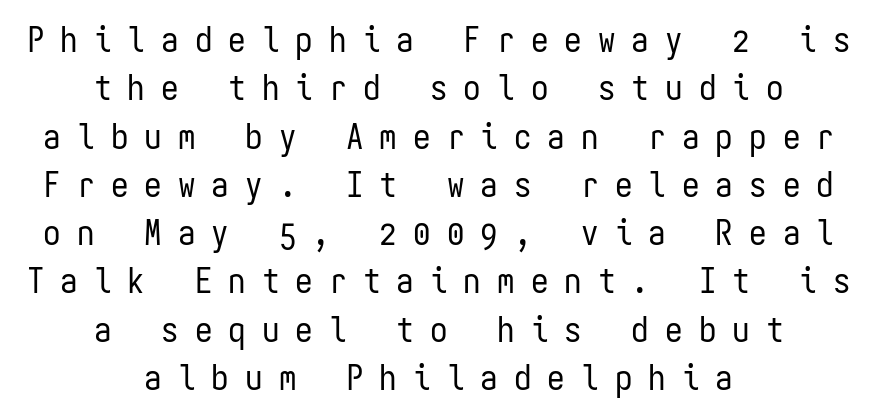
The image shows 35 px regular-weight, condensed sans-serif type, upright, monospaced; set centered, normal line spacing (1.38x), unusually wide letter spacing (+0.46 em), not underlined; low stroke contrast and a medium x-height.
